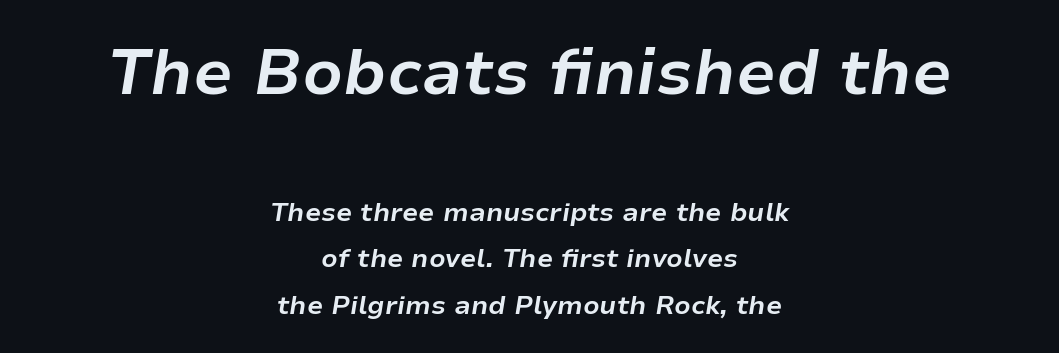
Q: Is the text bold? A: Yes.
Q: Is the text italic (slanted)? A: Yes, it leans right by about 9 degrees.
Q: Is the text underlined? A: No.
Q: How is the paragraph aligned? A: Centered.
Q: Is the spacing between letters normal or unusually wide? A: Normal.
Q: Which block of text is set in a larger size, the first (top) or the second (bottom)? A: The first (top) one.
Q: Width (condensed, normal, or wide)? A: Normal.
Q: Stroke contrast? A: Low.
Q: x-height? A: Medium.
Q: Monospaced? A: No.
